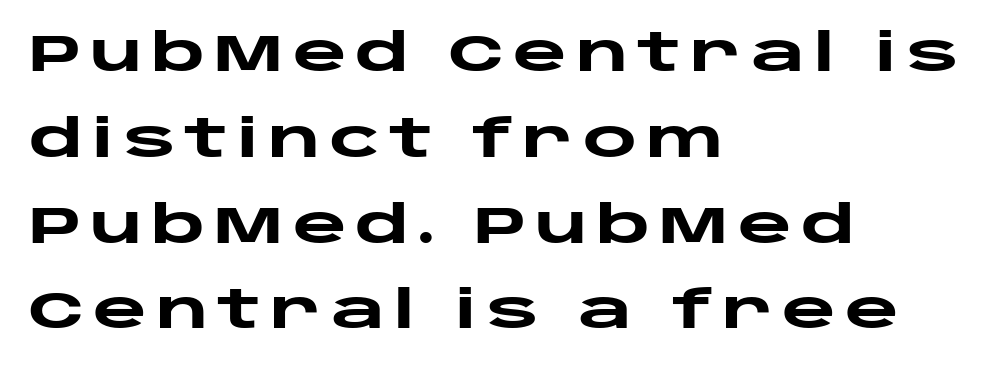
Q: Is the text bold? A: Yes.
Q: Is the text italic (slanted)? A: No, it is upright.
Q: Is the typeface a serif or a sans-serif typeface? A: Sans-serif.
Q: Is the text underlined? A: No.
Q: How is the paragraph aligned? A: Left-aligned.
Q: Is the spacing between lines tight, normal or loose? A: Normal.
Q: Width (condensed, normal, or wide)? A: Wide.
Q: Stroke contrast? A: Low.
Q: x-height? A: Large.
Q: Monospaced? A: No.
